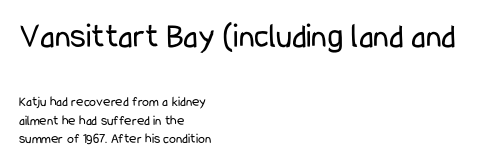
These glyphs show unthickened strokes, regular width or finer. Compared with typical body copy, the letter spacing here is the same. Scale decreases going downward across the two blocks. This rendering uses left alignment, leaving the right contour irregular. Observe the absence of serifs on each vertical stroke in this sample. The strip under each line holds only bare page.
